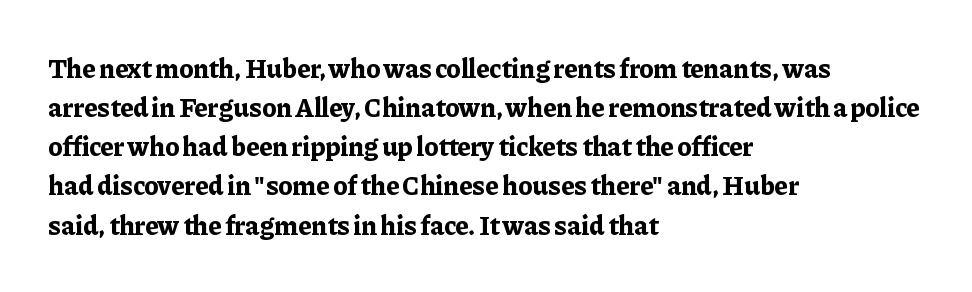
The image shows 27 px bold type, upright; set left-aligned, normal line spacing (1.45x), normal letter spacing, not underlined.
